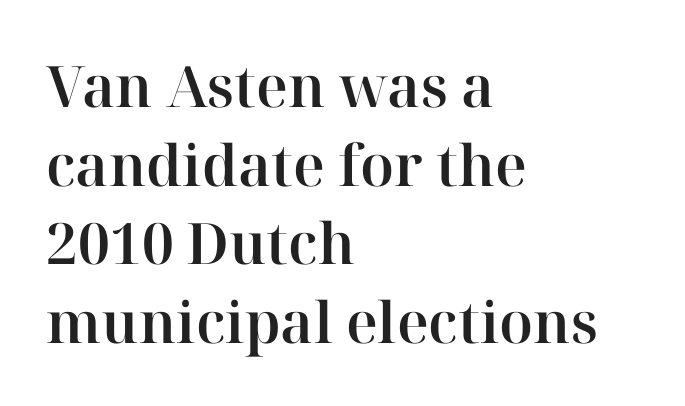
The image shows 57 px serif type, upright; set left-aligned, normal line spacing (1.38x), normal letter spacing, not underlined; high stroke contrast and a medium x-height.
